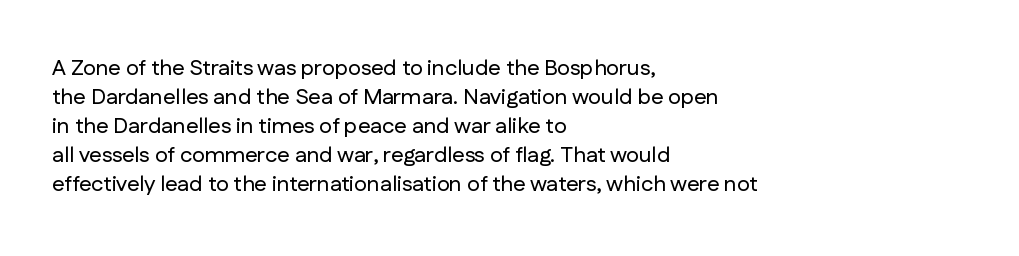
Q: Is the text italic (slanted)? A: No, it is upright.
Q: Is the text underlined? A: No.
Q: How is the paragraph aligned? A: Left-aligned.
Q: Is the spacing between letters normal or unusually wide? A: Normal.
Q: Is the spacing between lines tight, normal or loose? A: Normal.
